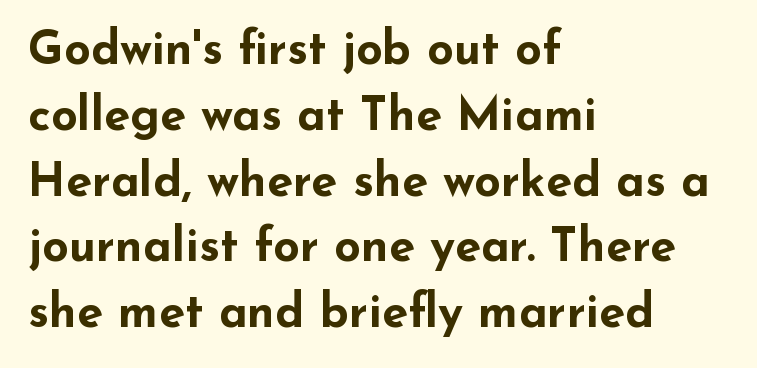
The image shows 47 px bold, wide sans-serif type, upright; set left-aligned, normal line spacing (1.4x), normal letter spacing, not underlined; low stroke contrast and a small x-height.
